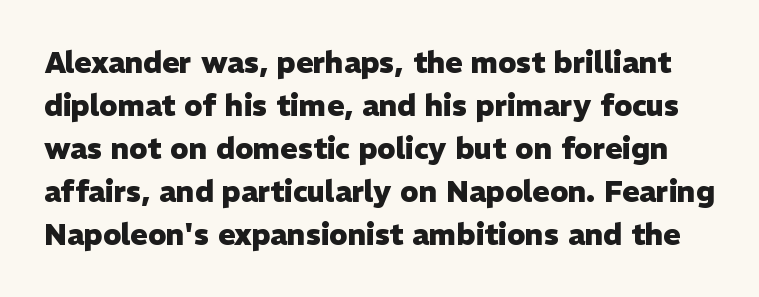
{"serif": "no", "italic": "no", "bold": "yes", "weight": "heavy", "width": "normal", "stroke_contrast": "low", "x_height": "medium", "monospaced": "no", "underline": "no", "line_spacing": "normal", "line_spacing_ratio": 1.48, "letter_spacing": "normal", "letter_spacing_em": 0.0, "glyph_px": 29}
